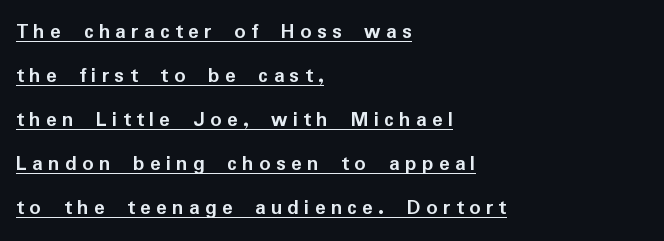
The image shows 22 px bold type, upright; set left-aligned, loose line spacing (2.0x), unusually wide letter spacing (+0.24 em), underlined.
